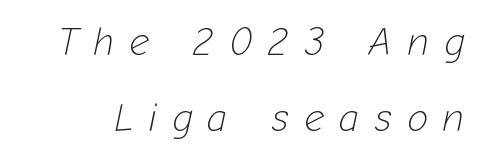
The image shows 39 px light type, italic (leaning right); set loose line spacing (1.94x), unusually wide letter spacing (+0.4 em), not underlined; low stroke contrast and a medium x-height.
